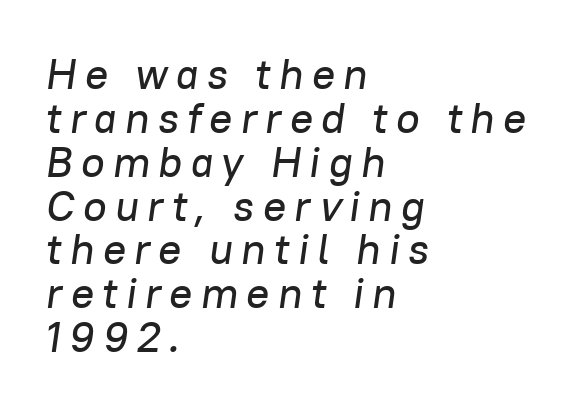
Q: Is the text italic (slanted)? A: Yes, it leans right by about 8 degrees.
Q: Is the text underlined? A: No.
Q: How is the paragraph aligned? A: Left-aligned.
Q: Is the spacing between lines tight, normal or loose? A: Tight.
Q: Width (condensed, normal, or wide)? A: Normal.
Q: Stroke contrast? A: Low.
Q: x-height? A: Medium.
Q: Monospaced? A: No.
